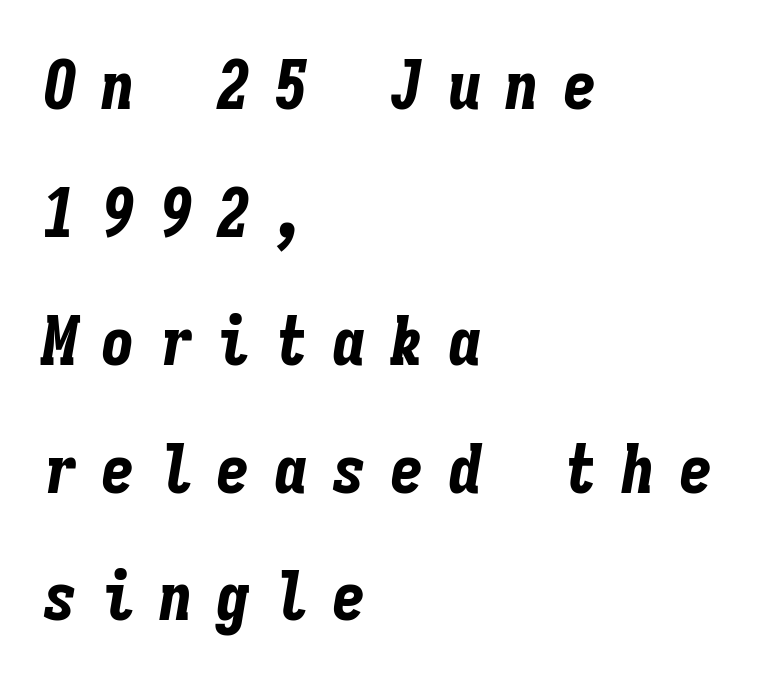
The image shows 68 px bold, condensed type, italic (leaning right), monospaced; set left-aligned, line spacing 1.88x, unusually wide letter spacing (+0.35 em), not underlined; low stroke contrast and a medium x-height.
